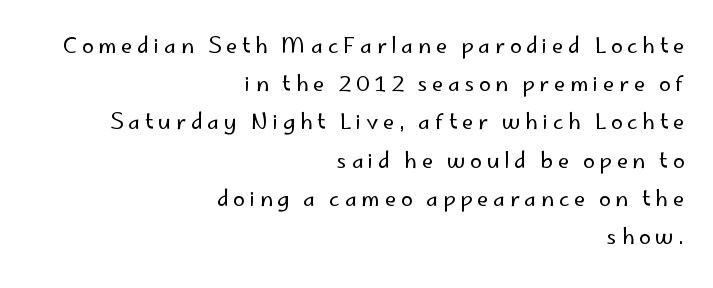
Q: Is the text bold? A: No.
Q: Is the text italic (slanted)? A: No, it is upright.
Q: Is the text underlined? A: No.
Q: How is the paragraph aligned? A: Right-aligned.
Q: Is the spacing between letters normal or unusually wide? A: Unusually wide.
